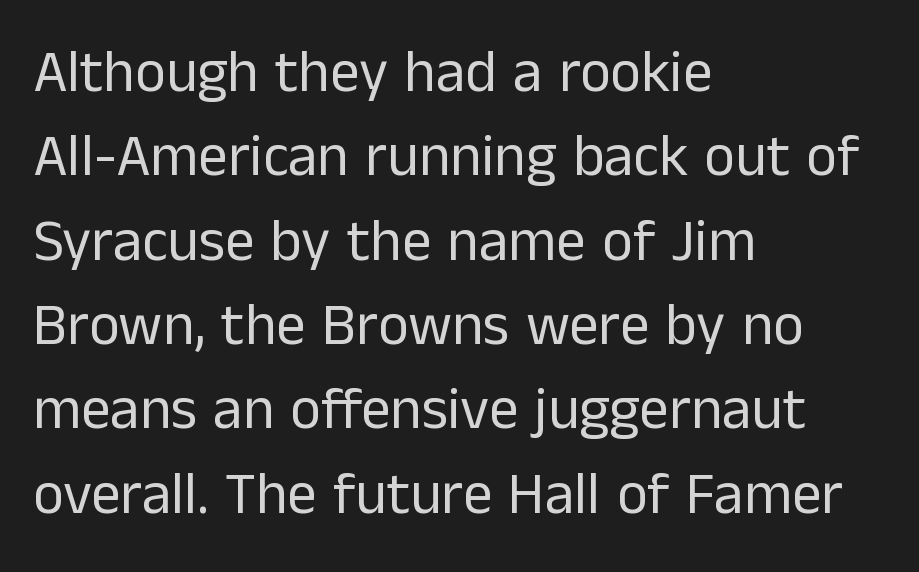
Q: Is the text bold? A: No.
Q: Is the text italic (slanted)? A: No, it is upright.
Q: Is the typeface a serif or a sans-serif typeface? A: Sans-serif.
Q: Is the text underlined? A: No.
Q: How is the paragraph aligned? A: Left-aligned.
Q: Is the spacing between letters normal or unusually wide? A: Normal.
Q: Is the spacing between lines tight, normal or loose? A: Normal.
Q: Width (condensed, normal, or wide)? A: Normal.
Q: Stroke contrast? A: Low.
Q: x-height? A: Medium.
Q: Monospaced? A: No.
